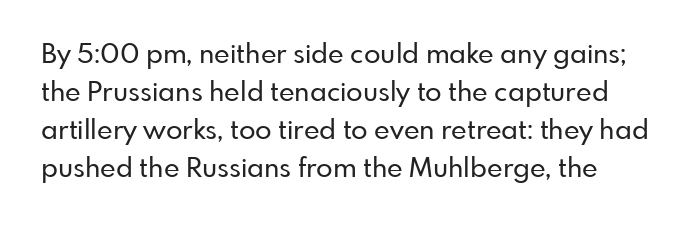
{"italic": "no", "underline": "no", "line_spacing": "normal", "line_spacing_ratio": 1.41, "letter_spacing": "normal", "letter_spacing_em": 0.0, "glyph_px": 27}
